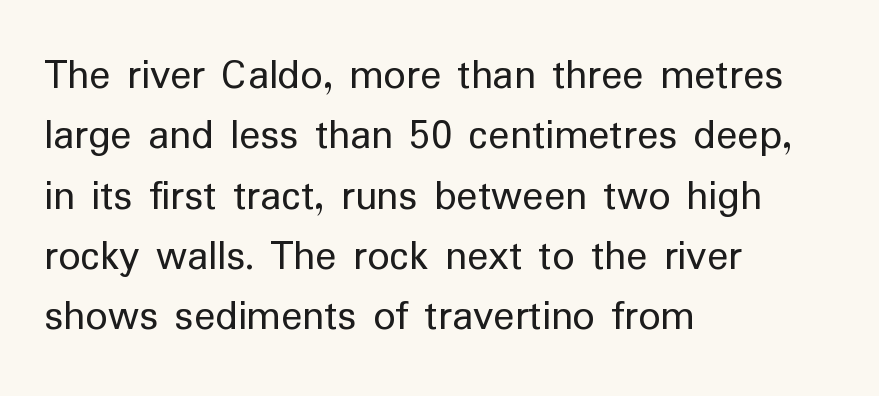
The image shows 44 px regular-weight sans-serif type, upright; set left-aligned, normal line spacing (1.37x), normal letter spacing, not underlined; low stroke contrast and a medium x-height.
